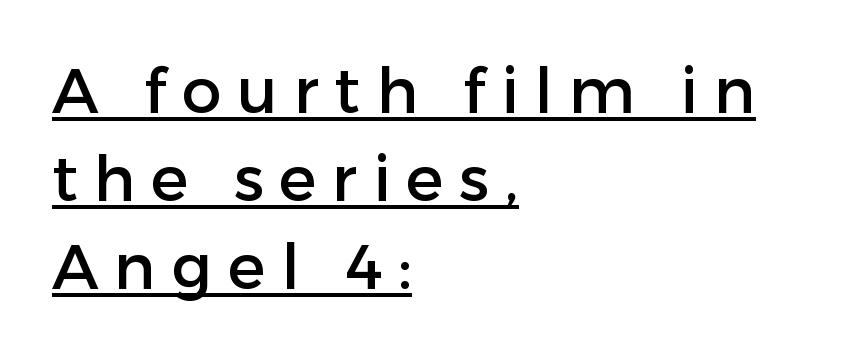
The image shows 63 px sans-serif type, upright; set left-aligned, normal line spacing (1.4x), unusually wide letter spacing (+0.25 em), underlined; low stroke contrast and a medium x-height.
